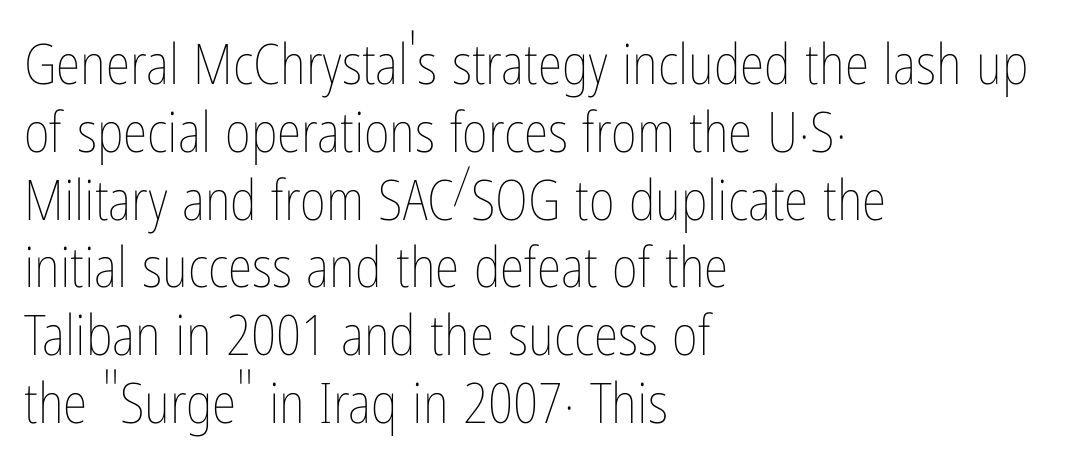
Q: Is the text bold? A: No.
Q: Is the text italic (slanted)? A: No, it is upright.
Q: Is the text underlined? A: No.
Q: How is the paragraph aligned? A: Left-aligned.
Q: Is the spacing between letters normal or unusually wide? A: Normal.
Q: Width (condensed, normal, or wide)? A: Condensed.
Q: Stroke contrast? A: Low.
Q: x-height? A: Medium.
Q: Monospaced? A: No.
